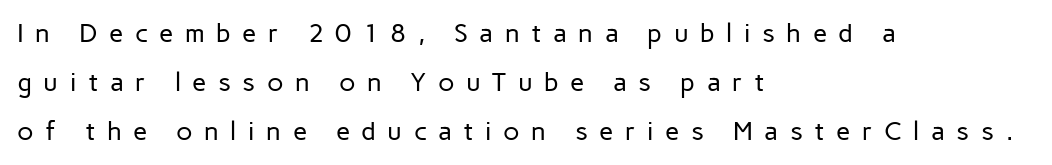
Q: Is the text bold? A: No.
Q: Is the text italic (slanted)? A: No, it is upright.
Q: Is the text underlined? A: No.
Q: How is the paragraph aligned? A: Left-aligned.
Q: Is the spacing between letters normal or unusually wide? A: Unusually wide.
